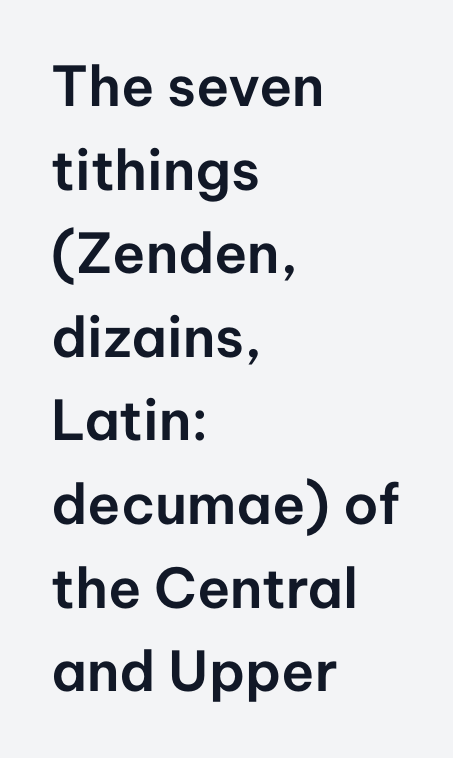
{"serif": "no", "italic": "no", "width": "normal", "stroke_contrast": "low", "x_height": "medium", "monospaced": "no", "underline": "no", "align": "left", "line_spacing": "normal", "line_spacing_ratio": 1.52, "letter_spacing": "normal", "letter_spacing_em": 0.0, "glyph_px": 55}
